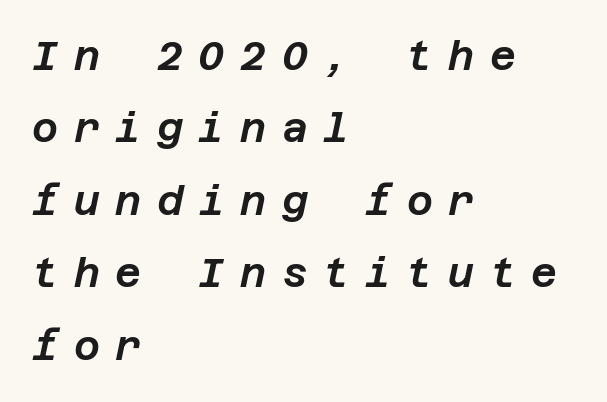
{"italic": "yes", "lean": "right", "slant_degrees": 12, "width": "normal", "stroke_contrast": "low", "x_height": "large", "underline": "no", "align": "left", "line_spacing_ratio": 1.81, "letter_spacing": "wide", "letter_spacing_em": 0.39, "glyph_px": 40}
